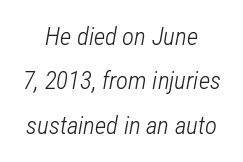
Characters follow at the spacing the type designer built in. These lines are centered, leaving both edges ragged. Does the lettering tilt? It does — this is italic. Words float on clear page, feet unadorned.
